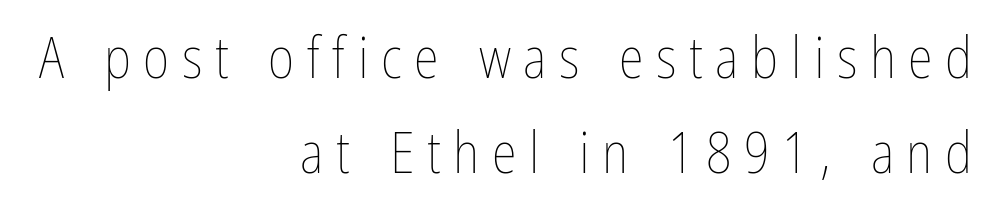
Q: Is the text bold? A: No.
Q: Is the text italic (slanted)? A: No, it is upright.
Q: Is the text underlined? A: No.
Q: How is the paragraph aligned? A: Right-aligned.
Q: Is the spacing between letters normal or unusually wide? A: Unusually wide.
Q: Is the spacing between lines tight, normal or loose? A: Normal.
Q: Width (condensed, normal, or wide)? A: Condensed.
Q: Stroke contrast? A: Low.
Q: x-height? A: Medium.
Q: Monospaced? A: No.
